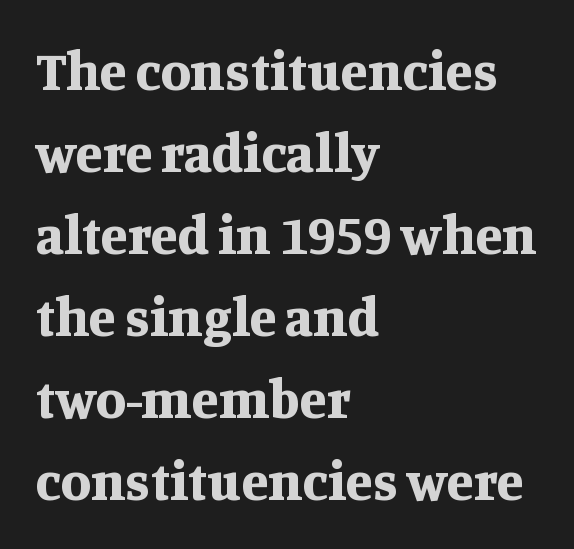
Successive baselines arrive at the customary interval. You could not count columns in this text — the font is proportionally spaced. Tall strokes in this sample are plumb rather than angled. Every letter is thick-stroked: bold, no question.
